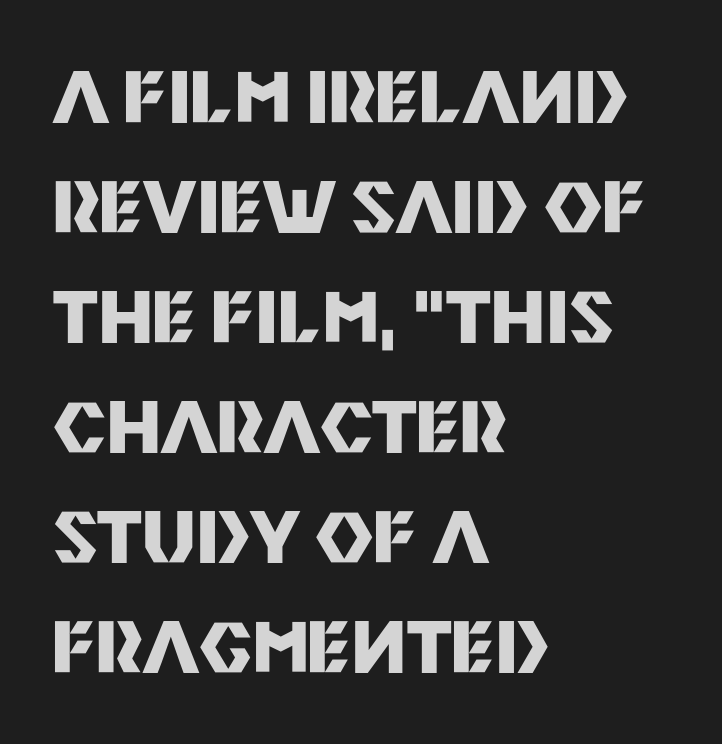
The image shows 71 px heavy sans-serif type, upright; set left-aligned, normal line spacing (1.55x), normal letter spacing, not underlined; medium stroke contrast and a large x-height.
